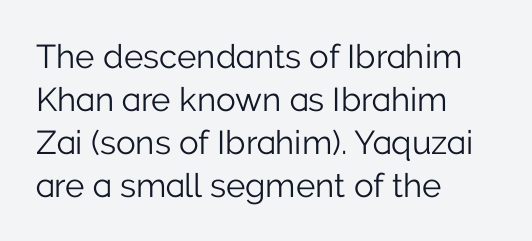
{"serif": "no", "italic": "no", "bold": "no", "weight": "light", "width": "normal", "stroke_contrast": "low", "x_height": "medium", "monospaced": "no", "underline": "no", "align": "left", "line_spacing": "normal", "line_spacing_ratio": 1.3, "letter_spacing": "normal", "letter_spacing_em": 0.0, "glyph_px": 33}
